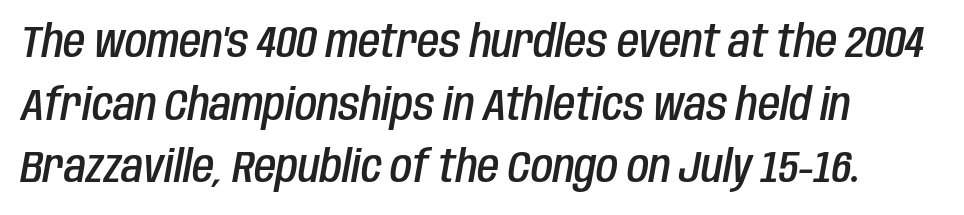
Q: Is the text bold? A: Semi-bold.
Q: Is the text italic (slanted)? A: Yes, it leans right by about 10 degrees.
Q: Is the text underlined? A: No.
Q: How is the paragraph aligned? A: Left-aligned.
Q: Is the spacing between letters normal or unusually wide? A: Normal.
Q: Is the spacing between lines tight, normal or loose? A: Normal.
Q: Width (condensed, normal, or wide)? A: Condensed.
Q: Stroke contrast? A: Low.
Q: x-height? A: Large.
Q: Monospaced? A: No.
